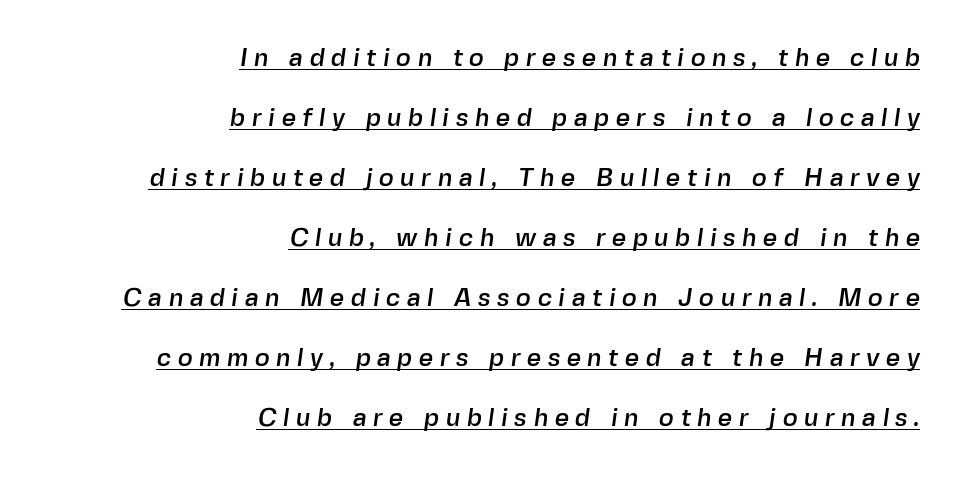
{"underline": "yes", "align": "right", "line_spacing": "loose", "line_spacing_ratio": 2.4, "letter_spacing": "wide", "letter_spacing_em": 0.26, "glyph_px": 25}
